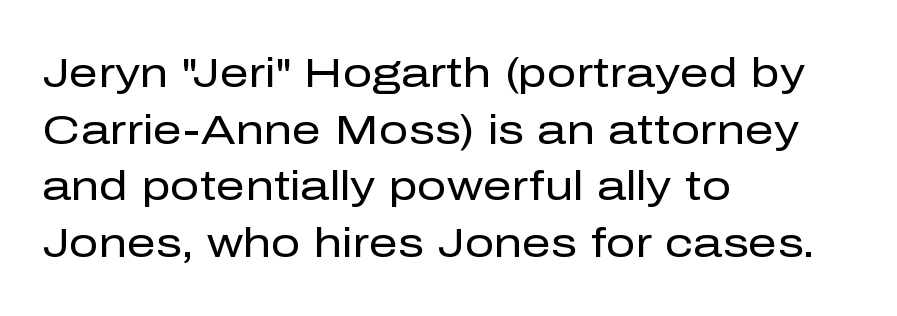
The image shows 41 px regular-weight sans-serif type, upright; set left-aligned, normal line spacing (1.38x), normal letter spacing, not underlined; low stroke contrast and a medium x-height.
